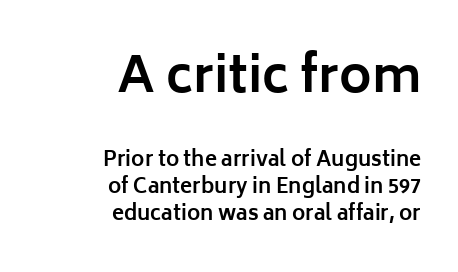
Pretty heavy lettering here — definitely bold. Is the letter spacing exaggerated? No — it looks like the ordinary default. Line endings align vertically; line beginnings do not. Normally led — the rows are evenly, conventionally spaced. No word sits above an underline.
